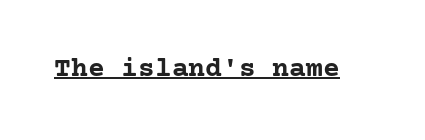
The tracking reads as untouched default to a designer's eye. In terms of letterform style, serifs are clearly present. Designer's note — italics off, roman on. Stroke thickness is high; the sample reads as a true bold. Is there an underline? Yes — a line sits under the letters.
